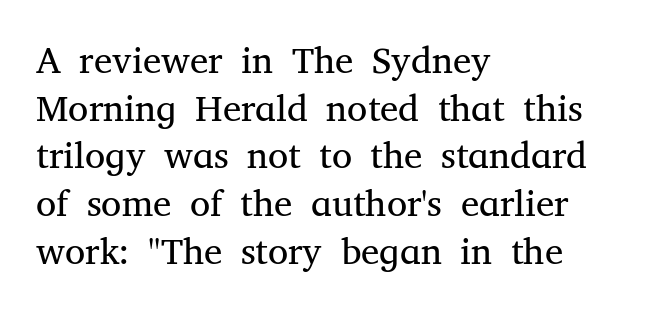
The line-height multiplier appears to be the usual default. You could not count columns in this text — the font is proportionally spaced. Style check: upright. Unmarked baselines from the first word to the last.
